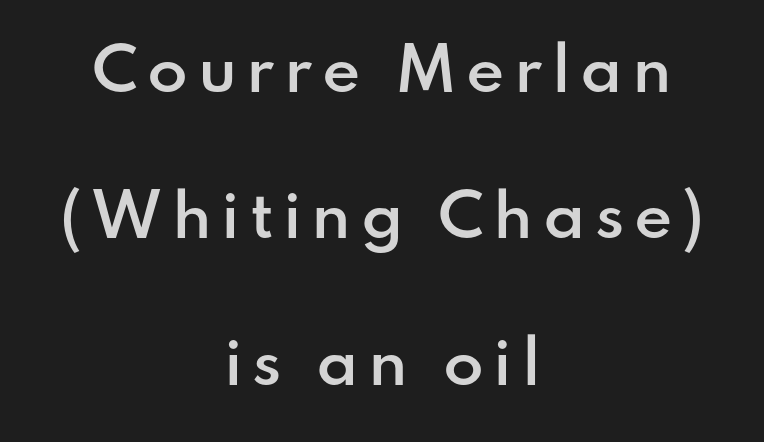
The image shows 59 px semibold sans-serif type, upright; set centered, loose line spacing (2.48x), not underlined; low stroke contrast and a small x-height.
